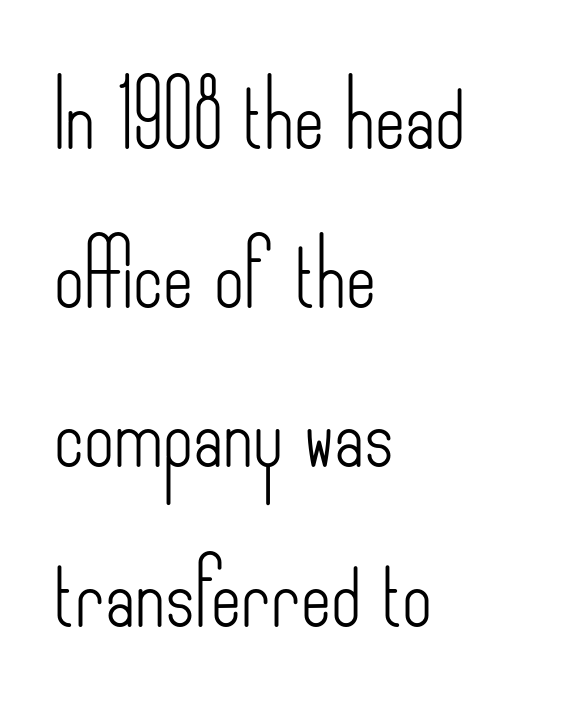
The image shows 65 px light, condensed sans-serif type, upright; set left-aligned, loose line spacing (2.45x), normal letter spacing, not underlined; low stroke contrast and a small x-height.
